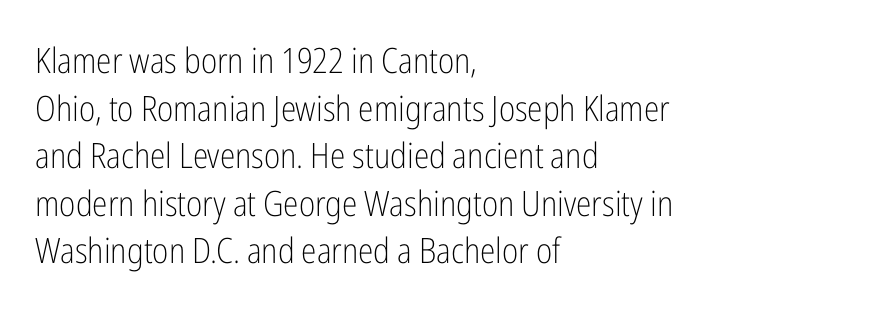
{"serif": "no", "italic": "no", "bold": "no", "weight": "light", "width": "condensed", "stroke_contrast": "low", "x_height": "medium", "monospaced": "no", "underline": "no", "align": "left", "line_spacing": "normal", "line_spacing_ratio": 1.36, "letter_spacing": "normal", "letter_spacing_em": 0.0, "glyph_px": 35}
